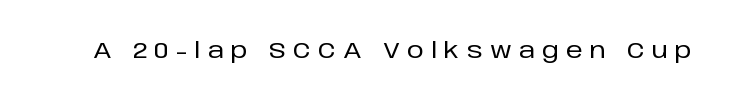
Q: Is the text italic (slanted)? A: No, it is upright.
Q: Is the text underlined? A: No.
Q: Is the spacing between letters normal or unusually wide? A: Unusually wide.
